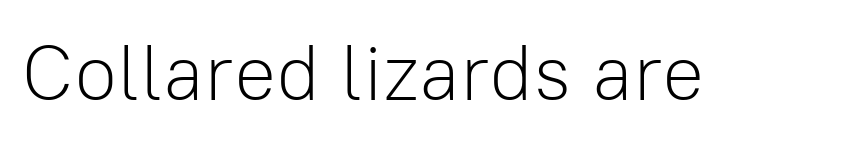
{"serif": "no", "italic": "no", "bold": "no", "weight": "light", "width": "normal", "stroke_contrast": "low", "x_height": "medium", "monospaced": "no", "underline": "no", "letter_spacing": "normal", "letter_spacing_em": 0.0, "glyph_px": 79}
